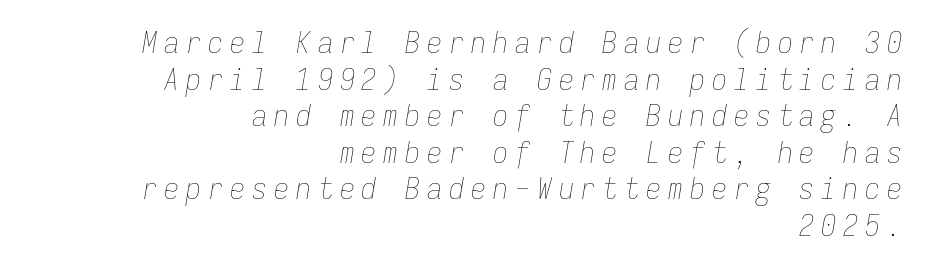
{"italic": "yes", "lean": "right", "slant_degrees": 9, "bold": "no", "weight": "thin", "width": "condensed", "stroke_contrast": "low", "x_height": "medium", "monospaced": "yes", "underline": "no", "align": "right", "line_spacing_ratio": 1.22, "letter_spacing": "wide", "letter_spacing_em": 0.23, "glyph_px": 30}
